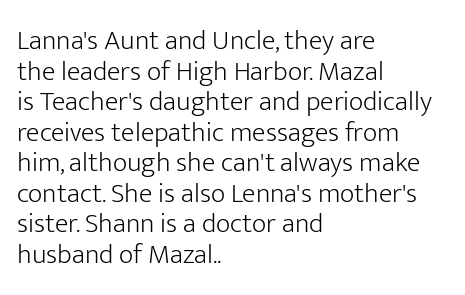
{"serif": "no", "italic": "no", "bold": "no", "weight": "light", "width": "normal", "stroke_contrast": "low", "x_height": "medium", "monospaced": "no", "underline": "no", "align": "left", "line_spacing": "tight", "line_spacing_ratio": 1.09, "letter_spacing": "normal", "letter_spacing_em": 0.0, "glyph_px": 28}
